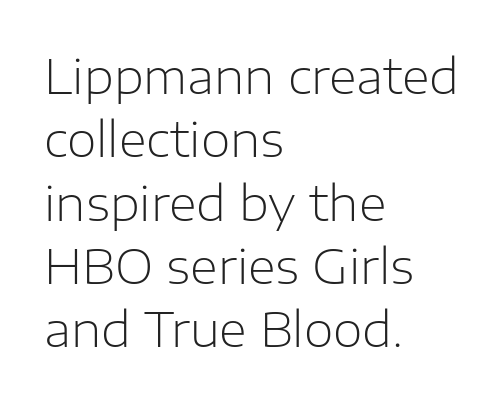
{"serif": "no", "italic": "no", "bold": "no", "weight": "light", "width": "normal", "stroke_contrast": "low", "x_height": "medium", "monospaced": "no", "underline": "no", "align": "left", "line_spacing": "normal", "line_spacing_ratio": 1.32, "letter_spacing": "normal", "letter_spacing_em": 0.0, "glyph_px": 48}
